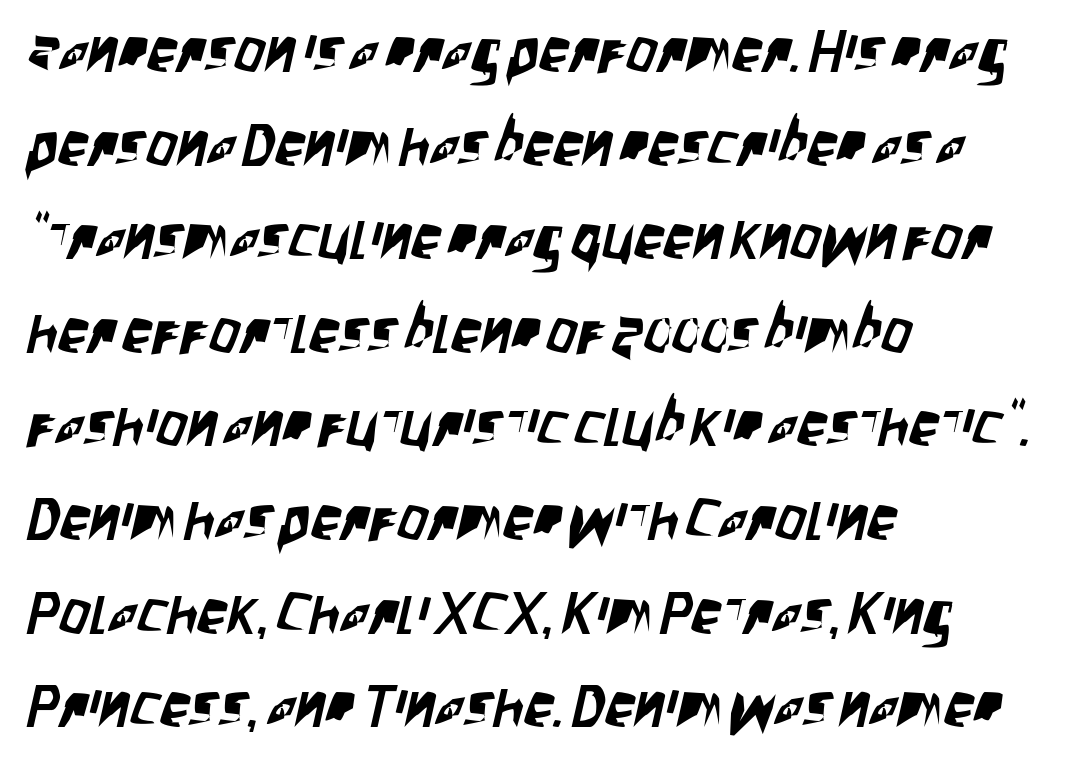
Q: Is the typeface a serif or a sans-serif typeface? A: Sans-serif.
Q: Is the text underlined? A: No.
Q: How is the paragraph aligned? A: Left-aligned.
Q: Is the spacing between letters normal or unusually wide? A: Normal.
Q: Is the spacing between lines tight, normal or loose? A: Normal.
Q: Width (condensed, normal, or wide)? A: Condensed.
Q: Stroke contrast? A: Low.
Q: x-height? A: Large.
Q: Monospaced? A: No.
